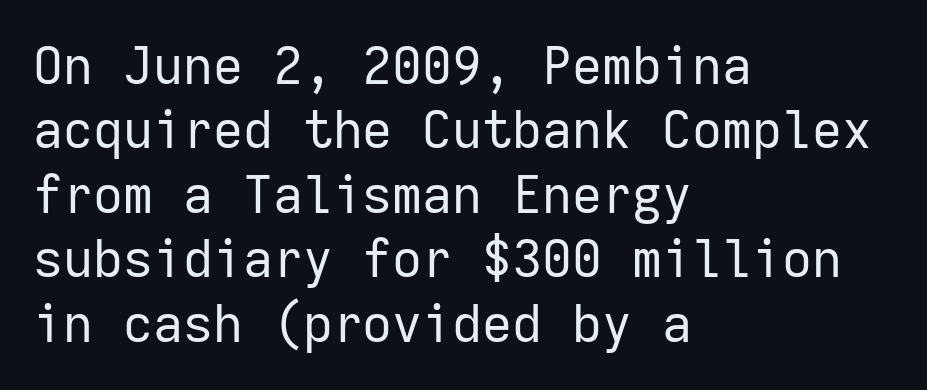
The image shows 52 px regular-weight sans-serif type, upright, monospaced; set left-aligned, line spacing 1.24x, normal letter spacing, not underlined; low stroke contrast and a medium x-height.
